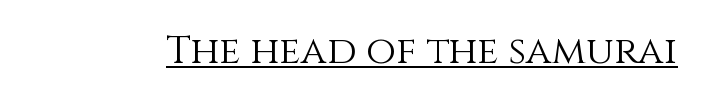
The image shows 39 px light type, upright; set normal letter spacing, underlined; medium stroke contrast and a large x-height.
